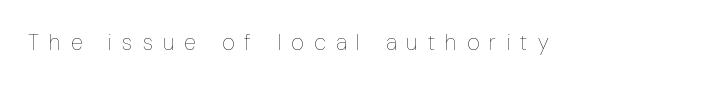
Q: Is the text bold? A: No.
Q: Is the text italic (slanted)? A: No, it is upright.
Q: Is the text underlined? A: No.
Q: Is the spacing between letters normal or unusually wide? A: Unusually wide.
